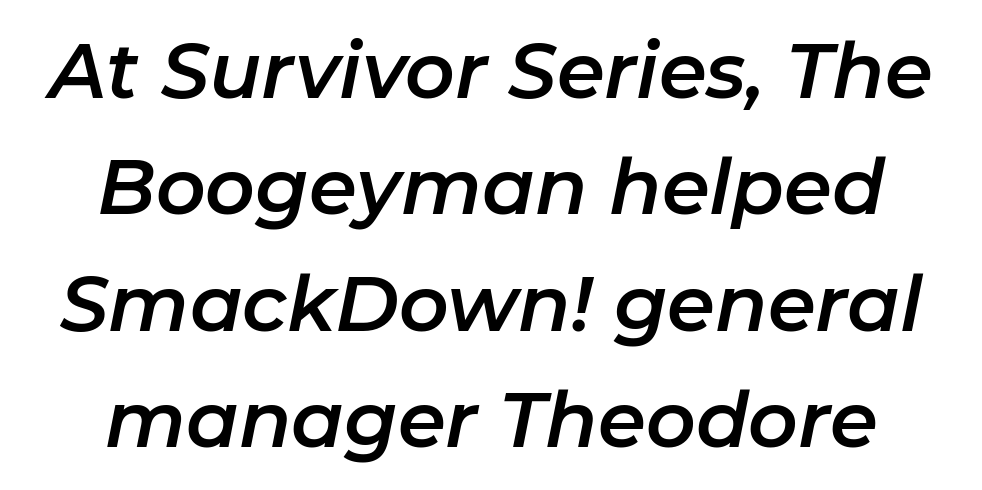
The passage shown has conventional tracking throughout. This sample has the flowing, uneven cadence of proportional lettering. No word sits above an underline. Horizontally, the lines are justified to the midpoint only.
